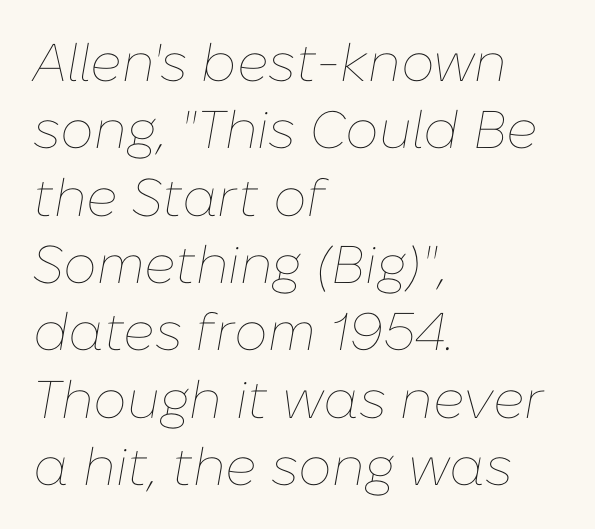
Compared with typical body copy, the letter spacing here is the same. Horizontally, the lines are justified to the leading edge only. Does the leading feel generous? No, just average. This rendering features lettering with no underline. Observe the lean: these are italic letterforms.
